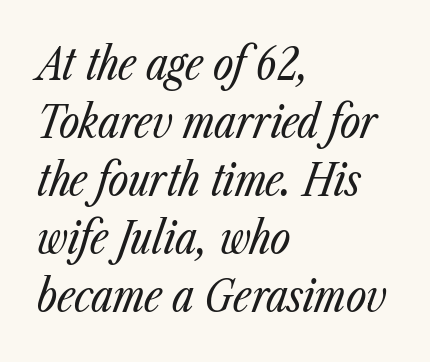
{"italic": "yes", "lean": "right", "slant_degrees": 23, "bold": "no", "weight": "regular", "width": "condensed", "stroke_contrast": "low", "x_height": "medium", "monospaced": "no", "underline": "no", "align": "left", "line_spacing": "normal", "line_spacing_ratio": 1.32, "letter_spacing": "normal", "letter_spacing_em": 0.0, "glyph_px": 44}
